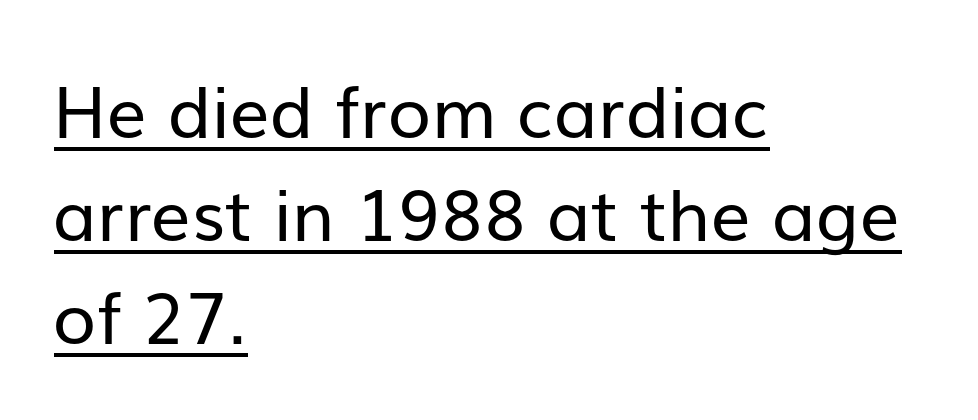
{"serif": "no", "italic": "no", "bold": "no", "weight": "regular", "width": "normal", "stroke_contrast": "low", "x_height": "medium", "monospaced": "no", "underline": "yes", "align": "left", "line_spacing": "normal", "line_spacing_ratio": 1.45, "letter_spacing": "normal", "letter_spacing_em": 0.0, "glyph_px": 71}
